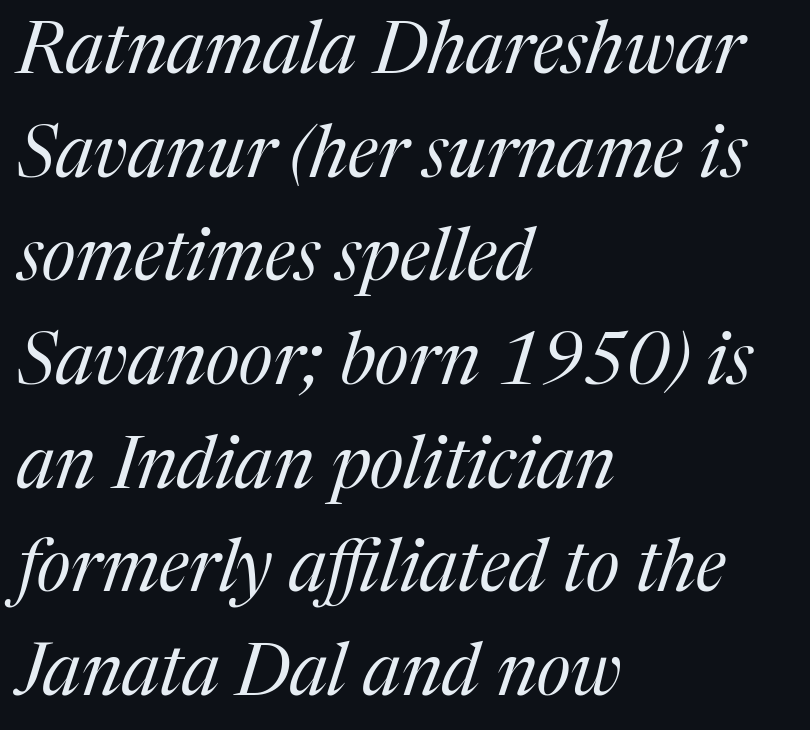
What's the leading like? Ordinary, nothing unusual. Compared with a typical body face, this is equally light or lighter still. The rendering uses natural spacing where letterforms have individual widths. Lines of text with bare space underneath. Italic? Definitely — the glyphs are oblique. Classification — serif.
